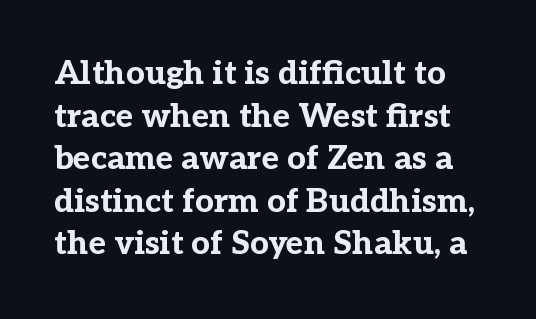
Q: Is the text bold? A: Yes.
Q: Is the text italic (slanted)? A: No, it is upright.
Q: Is the typeface a serif or a sans-serif typeface? A: Serif.
Q: Is the text underlined? A: No.
Q: Is the spacing between letters normal or unusually wide? A: Normal.
Q: Is the spacing between lines tight, normal or loose? A: Normal.
Q: Width (condensed, normal, or wide)? A: Normal.
Q: Stroke contrast? A: Low.
Q: x-height? A: Medium.
Q: Monospaced? A: No.
